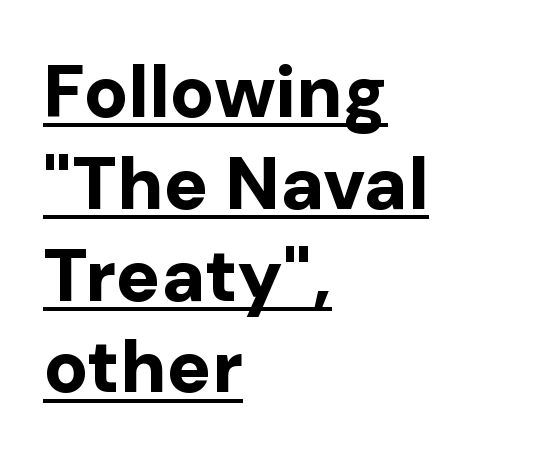
The image shows 74 px bold sans-serif type, upright; set left-aligned, line spacing 1.24x, normal letter spacing, underlined; low stroke contrast and a medium x-height.
